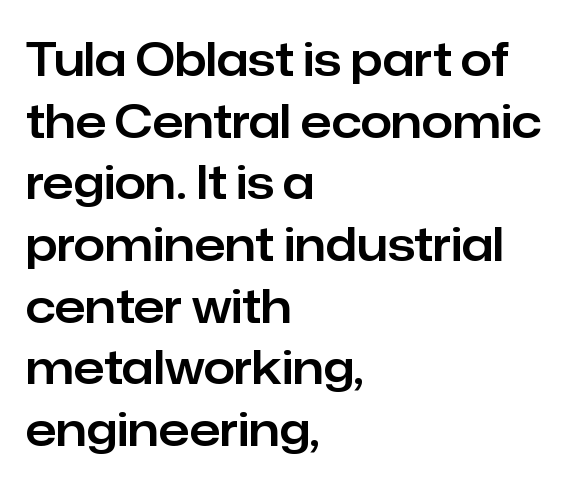
Q: Is the text italic (slanted)? A: No, it is upright.
Q: Is the typeface a serif or a sans-serif typeface? A: Sans-serif.
Q: Is the text underlined? A: No.
Q: How is the paragraph aligned? A: Left-aligned.
Q: Is the spacing between letters normal or unusually wide? A: Normal.
Q: Is the spacing between lines tight, normal or loose? A: Normal.
Q: Width (condensed, normal, or wide)? A: Normal.
Q: Stroke contrast? A: Low.
Q: x-height? A: Medium.
Q: Monospaced? A: No.
